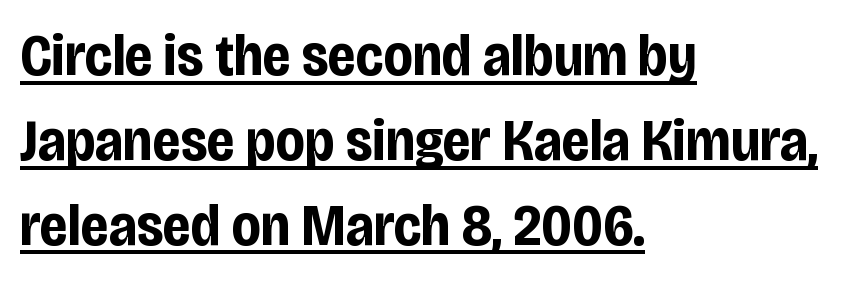
Q: Is the text bold? A: Yes.
Q: Is the text italic (slanted)? A: No, it is upright.
Q: Is the typeface a serif or a sans-serif typeface? A: Sans-serif.
Q: Is the text underlined? A: Yes.
Q: How is the paragraph aligned? A: Left-aligned.
Q: Is the spacing between letters normal or unusually wide? A: Normal.
Q: Is the spacing between lines tight, normal or loose? A: Normal.
Q: Width (condensed, normal, or wide)? A: Condensed.
Q: Stroke contrast? A: Low.
Q: x-height? A: Large.
Q: Monospaced? A: No.
